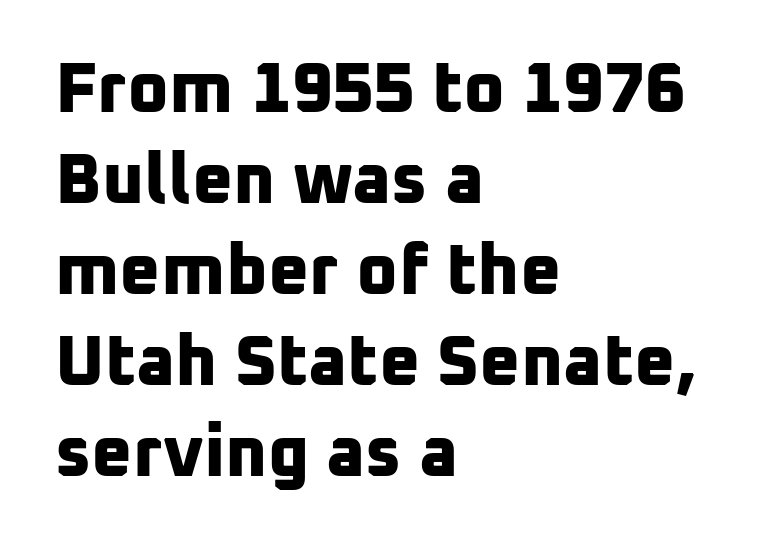
Underlining? Definitely not there. Typesetter's note: full bold, strokes at maximum text heaviness. Spacing between characters is what you'd get straight out of the box. These lines stack with their left ends in a neat column. The typeface chosen for these lines omits serifs. Character widths vary here, with narrow letters taking less room than wide ones.
